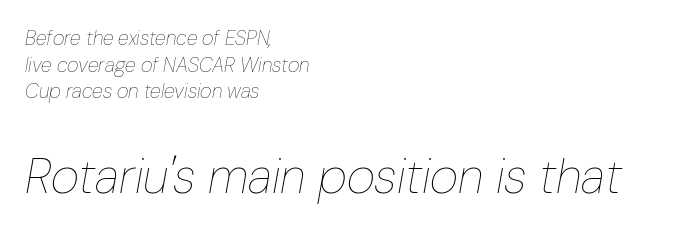
Slanted lettering throughout. Any mark beneath the type? The region is blank. What stands out about the letter spacing? Nothing — it is the standard amount. Compare the two chunks: the lower has the greater cap height. Each letter keeps its own natural width here, so spacing adapts to shape.
